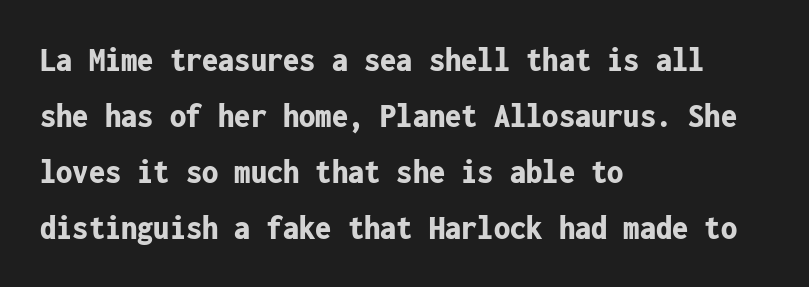
Q: Is the text bold? A: Yes.
Q: Is the text italic (slanted)? A: No, it is upright.
Q: Is the typeface a serif or a sans-serif typeface? A: Sans-serif.
Q: Is the text underlined? A: No.
Q: How is the paragraph aligned? A: Left-aligned.
Q: Is the spacing between letters normal or unusually wide? A: Normal.
Q: Is the spacing between lines tight, normal or loose? A: Normal.
Q: Width (condensed, normal, or wide)? A: Condensed.
Q: Stroke contrast? A: Low.
Q: x-height? A: Medium.
Q: Monospaced? A: Yes.
